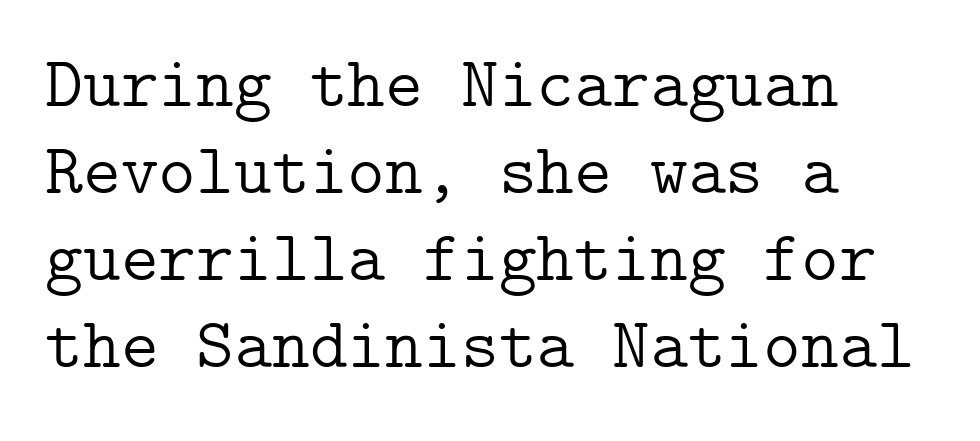
Q: Is the text bold? A: No.
Q: Is the text italic (slanted)? A: No, it is upright.
Q: Is the typeface a serif or a sans-serif typeface? A: Serif.
Q: Is the text underlined? A: No.
Q: How is the paragraph aligned? A: Left-aligned.
Q: Is the spacing between letters normal or unusually wide? A: Normal.
Q: Width (condensed, normal, or wide)? A: Normal.
Q: Stroke contrast? A: Low.
Q: x-height? A: Medium.
